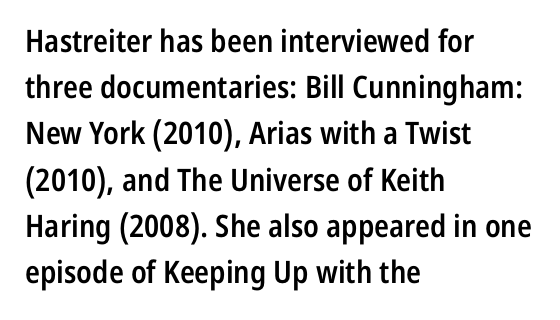
The image shows 31 px semibold, condensed sans-serif type, upright; set left-aligned, normal line spacing (1.49x), normal letter spacing, not underlined; low stroke contrast and a medium x-height.
